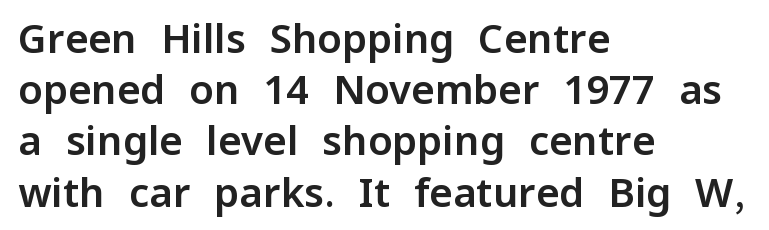
{"serif": "no", "italic": "no", "width": "normal", "stroke_contrast": "low", "x_height": "medium", "monospaced": "no", "underline": "no", "align": "left", "line_spacing": "normal", "line_spacing_ratio": 1.28, "letter_spacing": "normal", "letter_spacing_em": 0.0, "glyph_px": 40}
